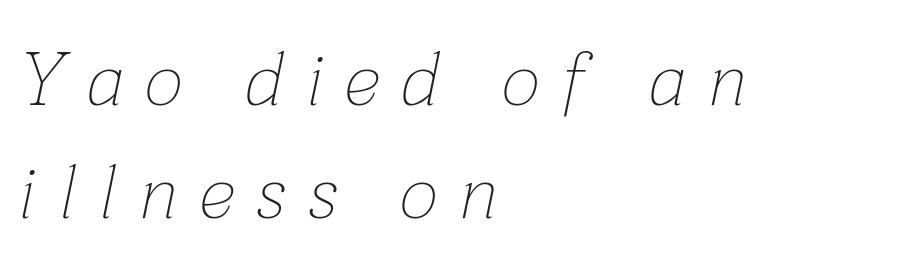
The vertical gap from one line to the next is medium. An italicized treatment has been applied to the whole sample. Note the varied advance widths — an 'i' is clearly narrower than an 'm'. These glyphs show unthickened strokes, regular width or finer.
